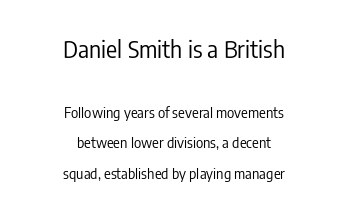
{"italic": "no", "bold": "no", "underline": "no", "align": "center", "line_spacing": "loose", "line_spacing_ratio": 2.19, "letter_spacing": "normal", "letter_spacing_em": 0.0, "larger_block": "first", "size_ratio": 1.64, "glyph_px": 23}
